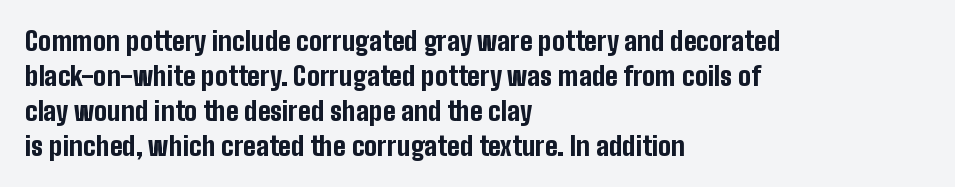
{"italic": "no", "bold": "yes", "underline": "no", "align": "left", "line_spacing": "normal", "line_spacing_ratio": 1.34, "letter_spacing": "normal", "letter_spacing_em": 0.0, "glyph_px": 26}
